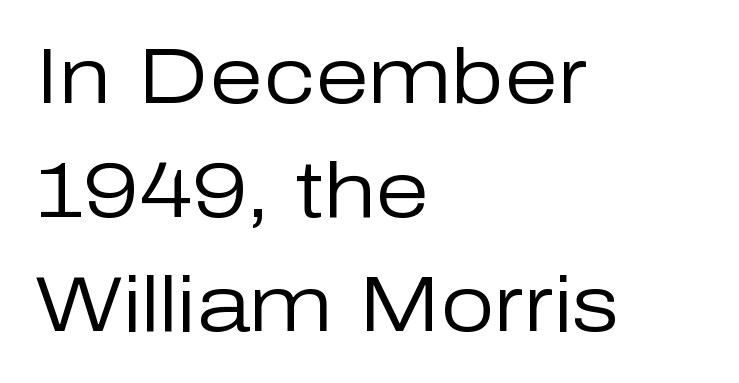
Q: Is the text bold? A: No.
Q: Is the text italic (slanted)? A: No, it is upright.
Q: Is the typeface a serif or a sans-serif typeface? A: Sans-serif.
Q: Is the text underlined? A: No.
Q: How is the paragraph aligned? A: Left-aligned.
Q: Is the spacing between letters normal or unusually wide? A: Normal.
Q: Is the spacing between lines tight, normal or loose? A: Normal.
Q: Width (condensed, normal, or wide)? A: Normal.
Q: Stroke contrast? A: Low.
Q: x-height? A: Medium.
Q: Monospaced? A: No.
